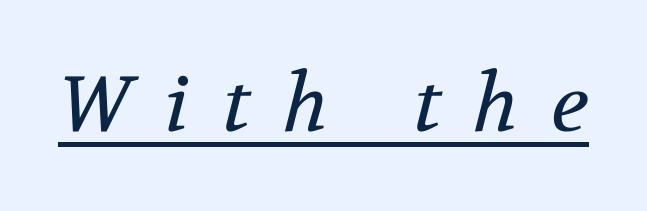
The lettering is marked with a stroke running underneath it. Do the characters align in a grid? No, the font is proportional. The text carries the slant typical of an italic or oblique font. Tracking value appears strongly positive — letters spread wide. Weight: regular or lighter. Typographically, this falls in the serif category.
